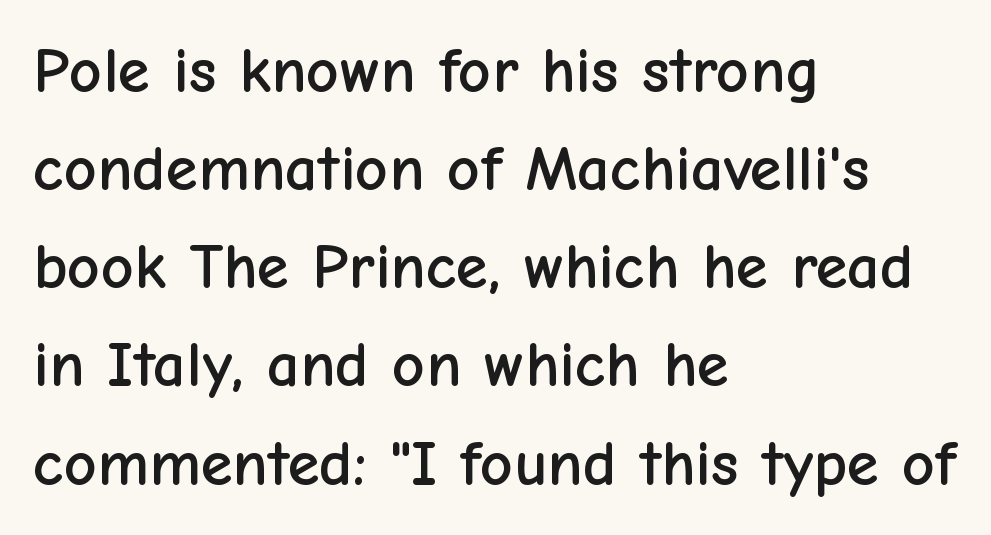
{"serif": "no", "italic": "no", "width": "normal", "stroke_contrast": "low", "x_height": "medium", "monospaced": "no", "underline": "no", "align": "left", "line_spacing": "normal", "line_spacing_ratio": 1.51, "letter_spacing": "normal", "letter_spacing_em": 0.0, "glyph_px": 65}
